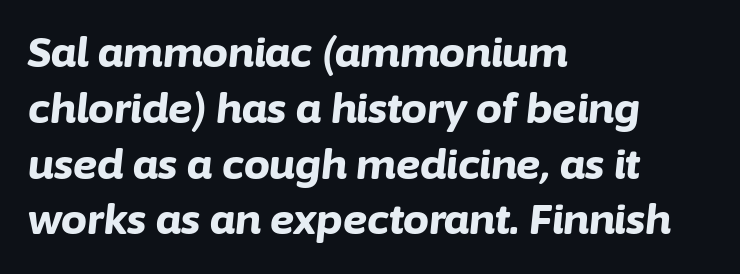
{"italic": "yes", "lean": "right", "slant_degrees": 6, "bold": "yes", "weight": "bold", "width": "normal", "stroke_contrast": "low", "x_height": "medium", "monospaced": "no", "underline": "no", "align": "left", "line_spacing": "normal", "line_spacing_ratio": 1.36, "letter_spacing": "normal", "letter_spacing_em": 0.0, "glyph_px": 41}
